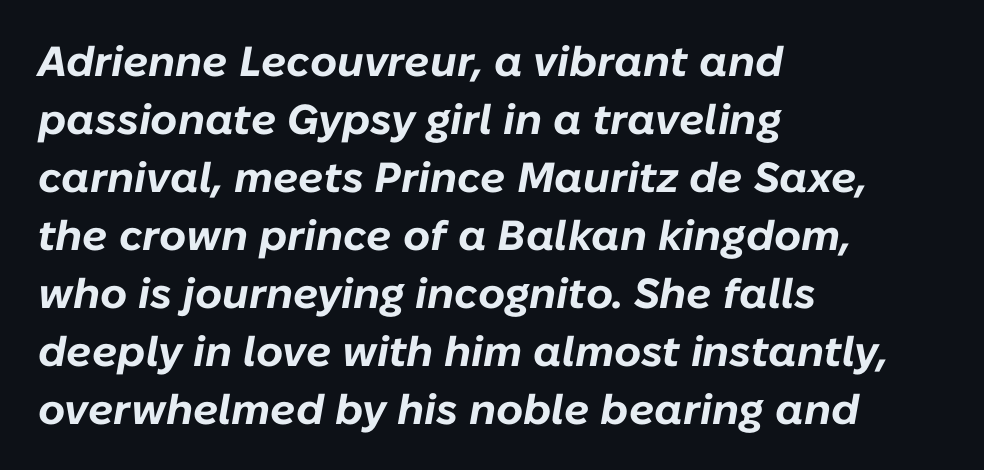
The image shows 42 px bold type, italic (leaning right); set left-aligned, normal line spacing (1.38x), normal letter spacing, not underlined; low stroke contrast and a medium x-height.
